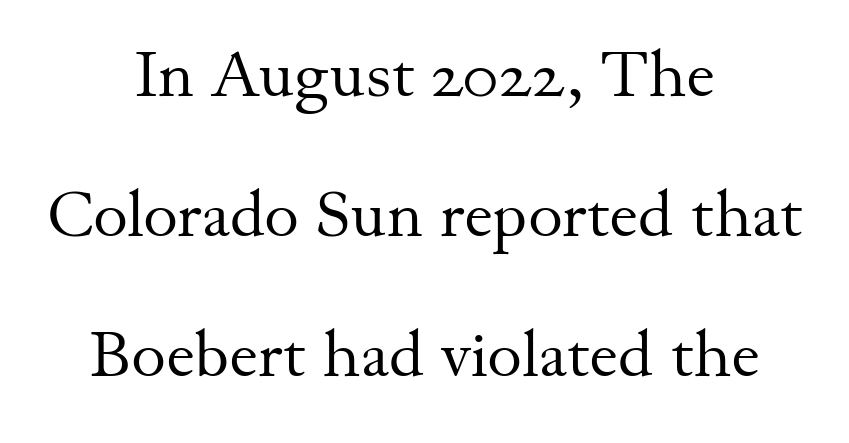
What kind of face is this? One with serifs. The rendering uses natural spacing where letterforms have individual widths. This rendering leaves character spacing at its baseline value. A typesetter would call this leading open, well beyond the default.
